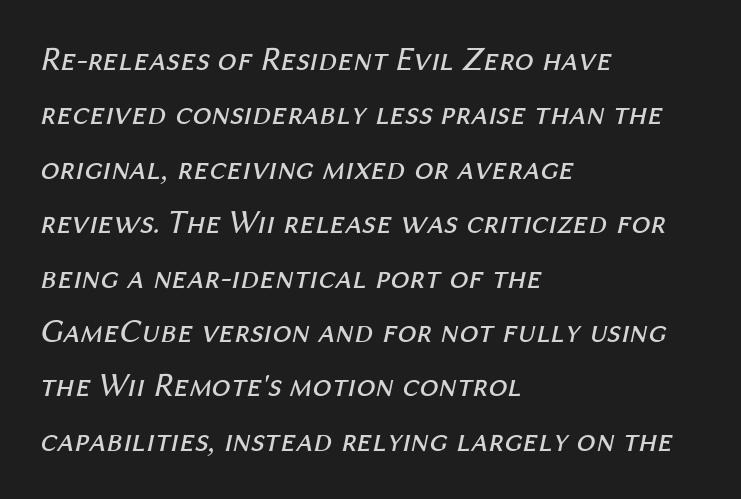
{"italic": "yes", "lean": "right", "slant_degrees": 12, "bold": "no", "weight": "regular", "width": "normal", "stroke_contrast": "medium", "x_height": "medium", "monospaced": "no", "underline": "no", "align": "left", "line_spacing": "normal", "line_spacing_ratio": 1.6, "letter_spacing": "normal", "letter_spacing_em": 0.0, "glyph_px": 34}
